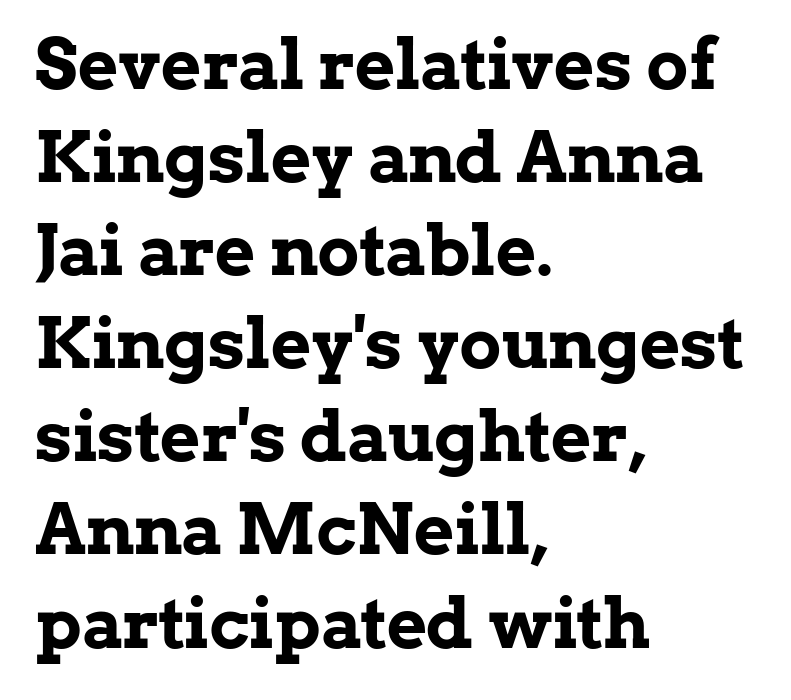
Q: Is the text bold? A: Yes.
Q: Is the text italic (slanted)? A: No, it is upright.
Q: Is the typeface a serif or a sans-serif typeface? A: Serif.
Q: Is the text underlined? A: No.
Q: How is the paragraph aligned? A: Left-aligned.
Q: Is the spacing between letters normal or unusually wide? A: Normal.
Q: Is the spacing between lines tight, normal or loose? A: Normal.
Q: Width (condensed, normal, or wide)? A: Normal.
Q: Stroke contrast? A: Low.
Q: x-height? A: Medium.
Q: Monospaced? A: No.
